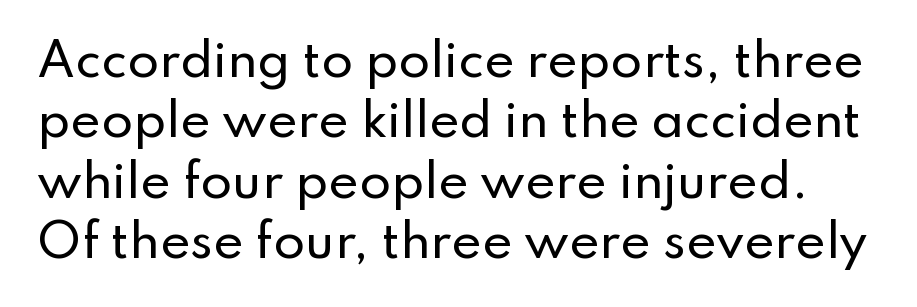
Q: Is the text italic (slanted)? A: No, it is upright.
Q: Is the typeface a serif or a sans-serif typeface? A: Sans-serif.
Q: Is the text underlined? A: No.
Q: Is the spacing between letters normal or unusually wide? A: Normal.
Q: Is the spacing between lines tight, normal or loose? A: Normal.
Q: Width (condensed, normal, or wide)? A: Normal.
Q: Stroke contrast? A: Low.
Q: x-height? A: Small.
Q: Monospaced? A: No.
